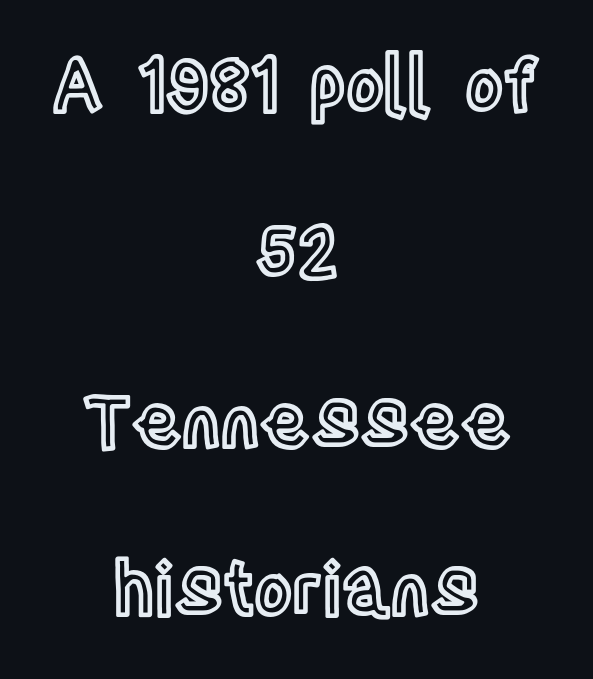
{"italic": "no", "width": "condensed", "x_height": "large", "monospaced": "no", "underline": "no", "align": "center", "line_spacing": "loose", "line_spacing_ratio": 2.34, "letter_spacing": "normal", "letter_spacing_em": 0.0, "glyph_px": 72}
